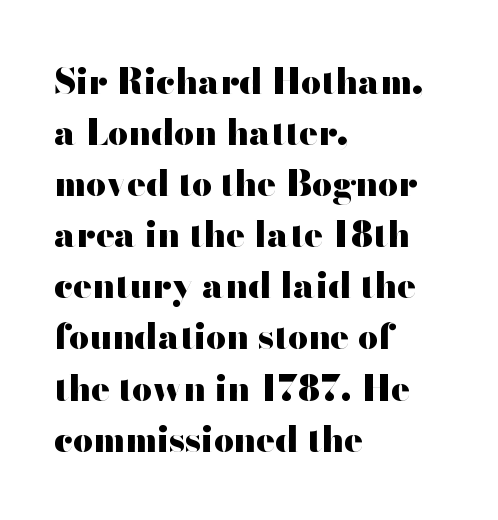
The image shows 35 px heavy, wide sans-serif type, upright; set left-aligned, normal line spacing (1.46x), normal letter spacing, not underlined; high stroke contrast and a small x-height.
